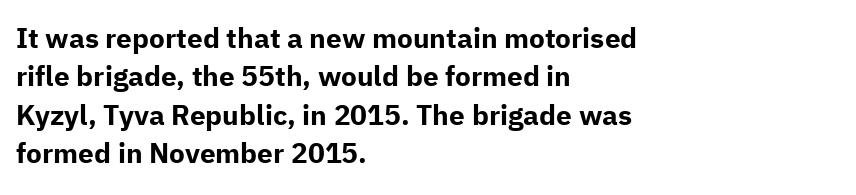
{"serif": "no", "italic": "no", "bold": "yes", "weight": "bold", "width": "normal", "stroke_contrast": "low", "x_height": "medium", "monospaced": "no", "underline": "no", "align": "left", "line_spacing": "normal", "line_spacing_ratio": 1.37, "letter_spacing": "normal", "letter_spacing_em": 0.0, "glyph_px": 28}
